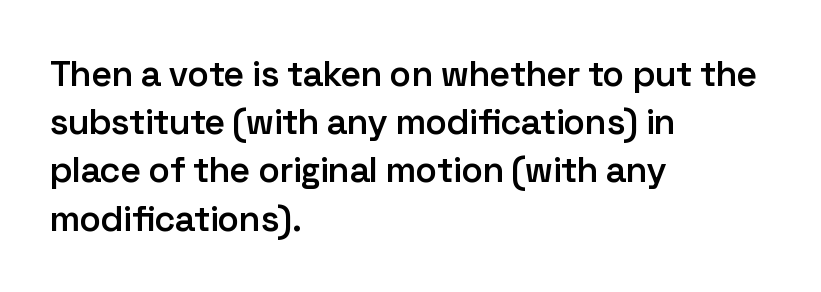
{"serif": "no", "italic": "no", "bold": "semi", "weight": "semibold", "width": "normal", "stroke_contrast": "low", "x_height": "medium", "monospaced": "no", "underline": "no", "align": "left", "line_spacing": "normal", "line_spacing_ratio": 1.34, "letter_spacing": "normal", "letter_spacing_em": 0.0, "glyph_px": 36}
